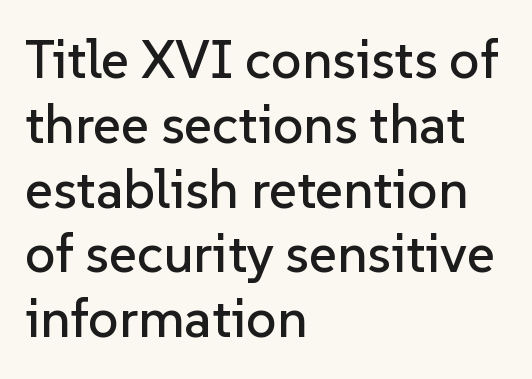
The passage shown is typed in a proportional face where columns would drift. Alignment: flush left. Observe the ordinary spacing: letters are neighbours, not strangers. A roman cut, with each character standing at attention. No feet cap the strokes, marking this as sans-serif type.
